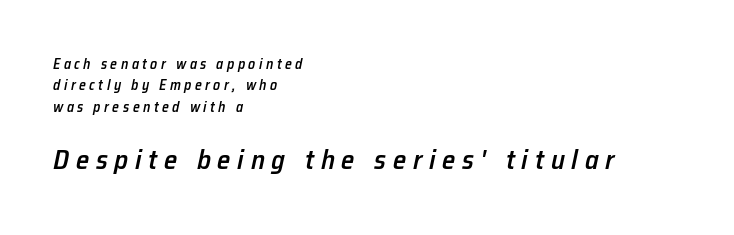
The image shows 27 px text type, italic (leaning right); set left-aligned, normal line spacing (1.52x), unusually wide letter spacing (+0.25 em), not underlined; the second (bottom) block is 1.93x larger.
